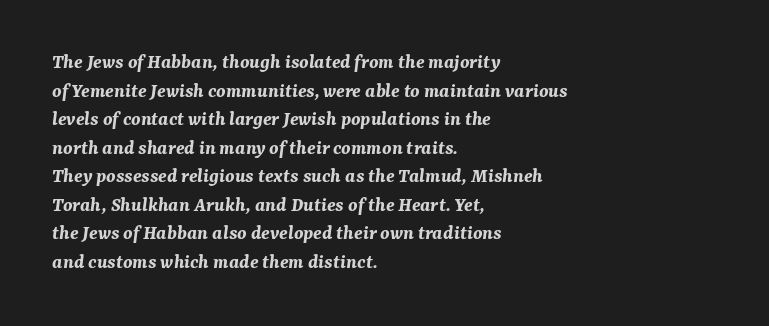
The gaps between neighbouring characters are ordinary and unremarkable. Line beginnings align vertically; line endings do not. Yep, that's italic — everything's leaning. Each row of text sits above clean, open space. Strong, thick strokes mark this as bold type.
